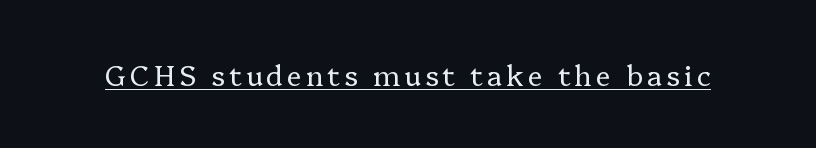
The letters look calm and open, with moderate or lighter stems. Note the varied advance widths — an 'i' is clearly narrower than an 'm'. What decoration does the sample have? An underline. Font category for this specimen: serif. No italicization has been applied; the sample stays upright.
